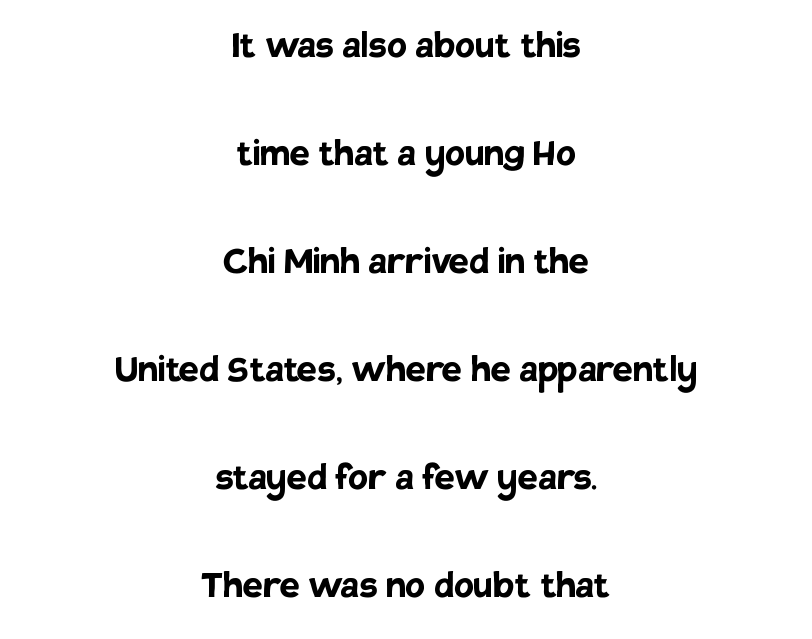
The image shows 45 px semibold sans-serif type, upright; set centered, loose line spacing (2.4x), normal letter spacing, not underlined; low stroke contrast and a large x-height.
